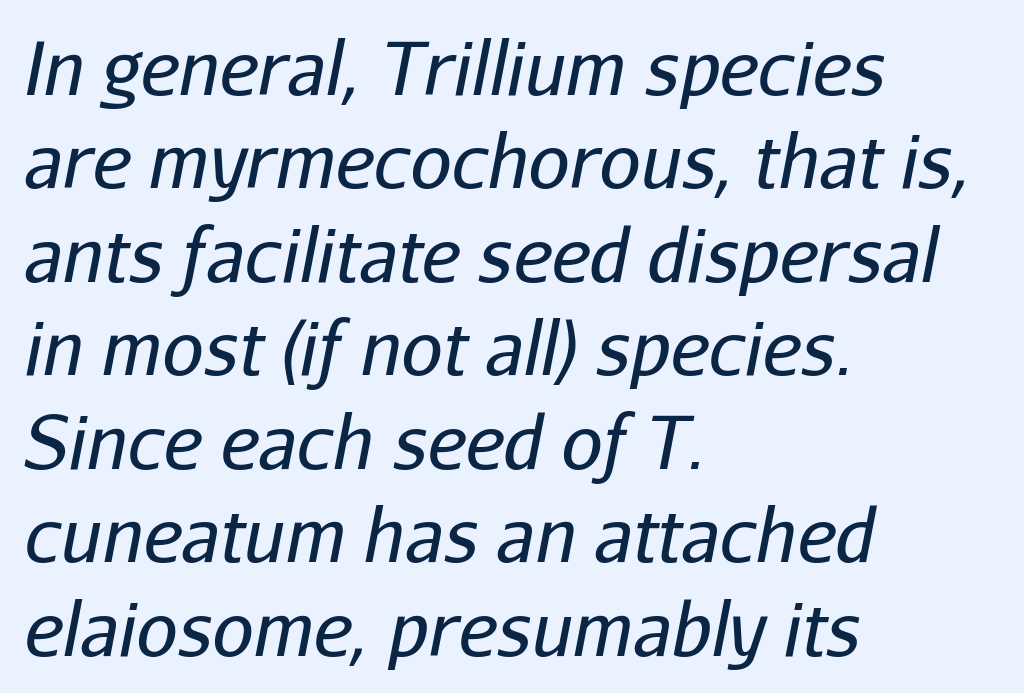
The image shows 73 px regular-weight type, italic (leaning right); set left-aligned, normal line spacing (1.28x), normal letter spacing, not underlined; low stroke contrast and a medium x-height.
